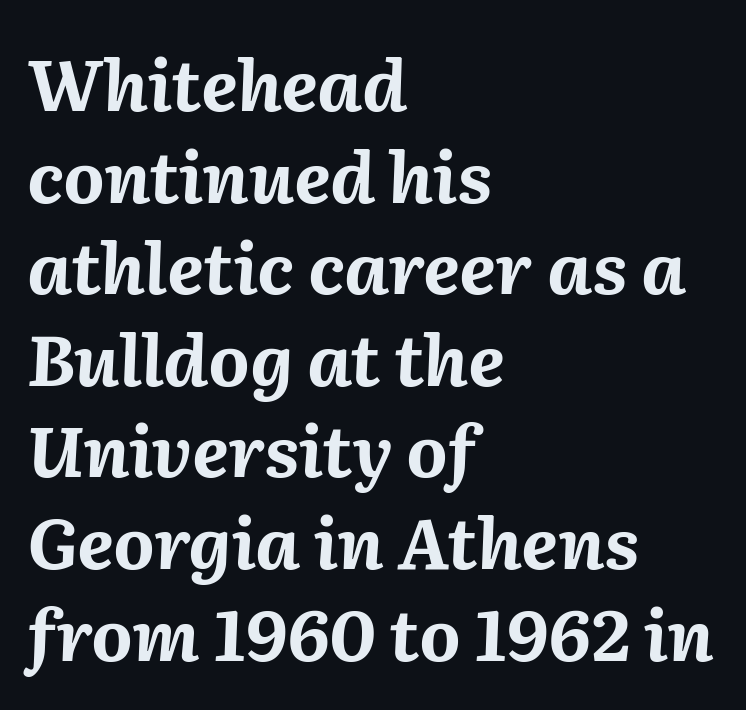
The image shows 71 px bold type, italic (leaning right); set left-aligned, normal line spacing (1.29x), normal letter spacing, not underlined; medium stroke contrast and a medium x-height.
